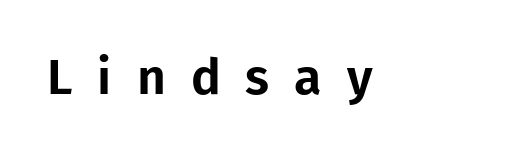
Q: Is the text italic (slanted)? A: No, it is upright.
Q: Is the typeface a serif or a sans-serif typeface? A: Sans-serif.
Q: Is the text underlined? A: No.
Q: How is the paragraph aligned? A: Left-aligned.
Q: Is the spacing between letters normal or unusually wide? A: Unusually wide.
Q: Width (condensed, normal, or wide)? A: Normal.
Q: Stroke contrast? A: Low.
Q: x-height? A: Medium.
Q: Monospaced? A: No.
